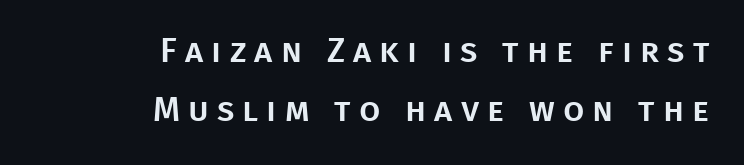
{"serif": "no", "italic": "no", "width": "normal", "stroke_contrast": "low", "x_height": "large", "monospaced": "no", "underline": "no", "align": "right", "line_spacing_ratio": 1.75, "letter_spacing": "wide", "letter_spacing_em": 0.24, "glyph_px": 34}
